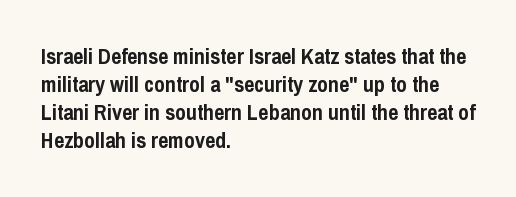
{"italic": "no", "bold": "yes", "underline": "no", "align": "left", "line_spacing": "normal", "line_spacing_ratio": 1.28, "letter_spacing": "normal", "letter_spacing_em": 0.0, "glyph_px": 22}
